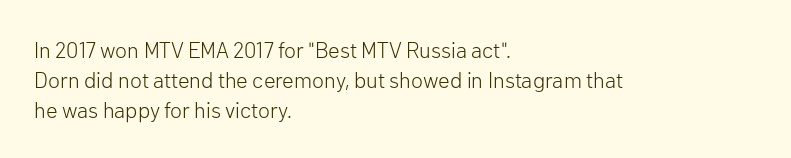
{"italic": "no", "bold": "no", "underline": "no", "align": "left", "line_spacing": "normal", "line_spacing_ratio": 1.36, "letter_spacing": "normal", "letter_spacing_em": 0.0, "glyph_px": 22}
